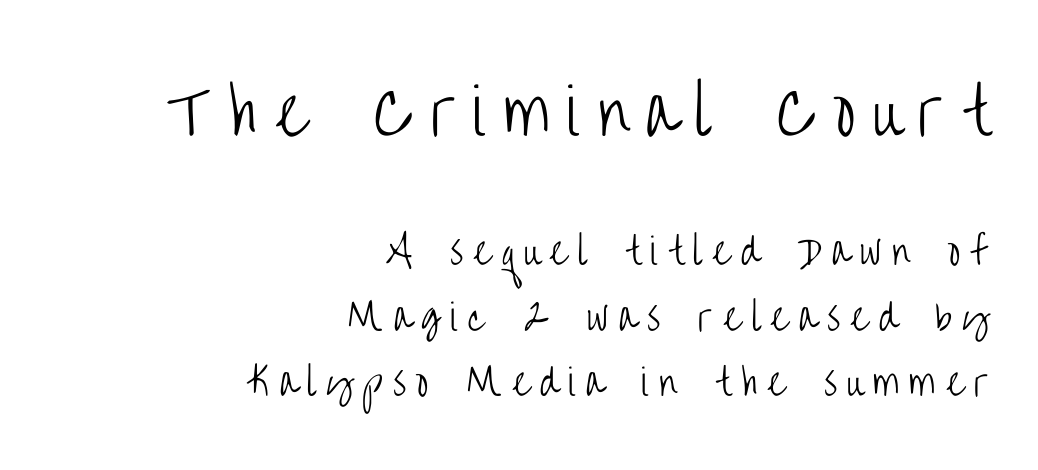
Rule under the text: the space is simply empty. Weight: regular or lighter. Compared with typical body copy, the letter spacing here is much looser. The face used here is proportionally spaced, like ordinary book or web type. Notice how the stems are strictly vertical — no italics here. To sum up the face: it is a sans, with no serifs.
